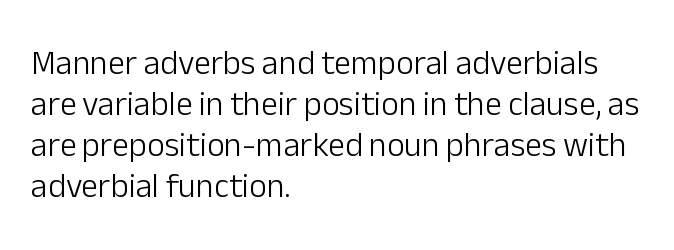
{"serif": "no", "italic": "no", "bold": "no", "weight": "light", "width": "normal", "stroke_contrast": "low", "x_height": "medium", "monospaced": "no", "underline": "no", "align": "left", "line_spacing_ratio": 1.21, "letter_spacing": "normal", "letter_spacing_em": 0.0, "glyph_px": 34}
